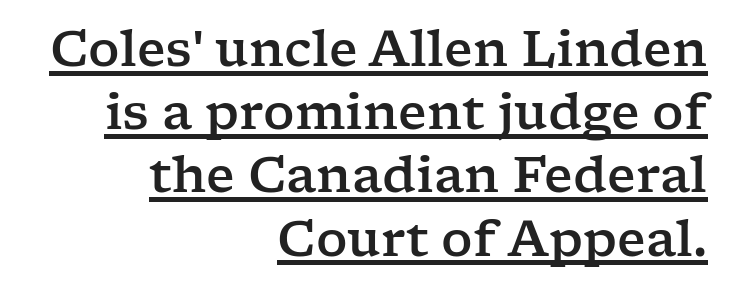
The image shows 49 px wide serif type, upright; set right-aligned, normal line spacing (1.29x), normal letter spacing, underlined; low stroke contrast and a medium x-height.
